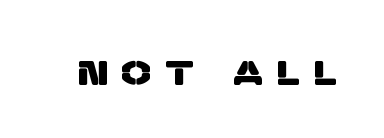
{"serif": "no", "width": "normal", "stroke_contrast": "low", "x_height": "large", "monospaced": "no", "underline": "no", "letter_spacing": "wide", "letter_spacing_em": 0.44, "glyph_px": 34}
